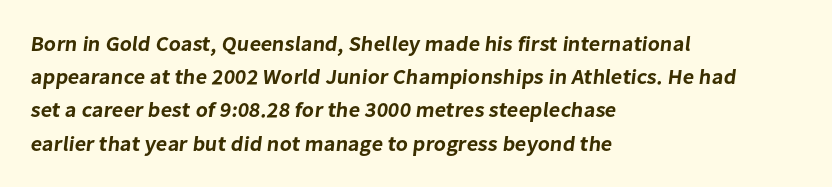
Q: Is the text underlined? A: No.
Q: How is the paragraph aligned? A: Left-aligned.
Q: Is the spacing between letters normal or unusually wide? A: Normal.
Q: Is the spacing between lines tight, normal or loose? A: Normal.
